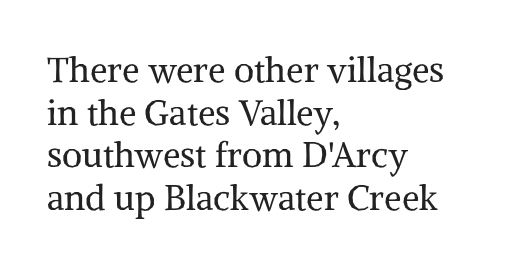
Q: Is the text bold? A: No.
Q: Is the text italic (slanted)? A: No, it is upright.
Q: Is the typeface a serif or a sans-serif typeface? A: Serif.
Q: Is the text underlined? A: No.
Q: How is the paragraph aligned? A: Left-aligned.
Q: Is the spacing between letters normal or unusually wide? A: Normal.
Q: Width (condensed, normal, or wide)? A: Normal.
Q: Stroke contrast? A: Medium.
Q: x-height? A: Medium.
Q: Monospaced? A: No.
